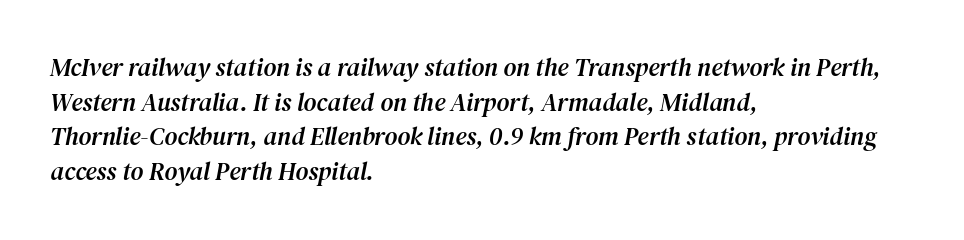
{"italic": "yes", "lean": "right", "slant_degrees": 12, "underline": "no", "align": "left", "line_spacing": "normal", "line_spacing_ratio": 1.39, "letter_spacing": "normal", "letter_spacing_em": 0.0, "glyph_px": 25}
